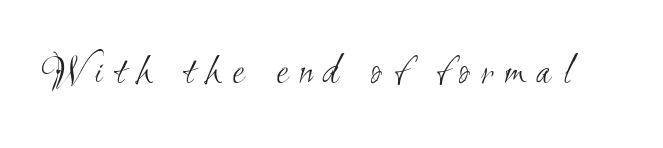
The image shows 44 px light, condensed sans-serif type; set unusually wide letter spacing (+0.25 em), not underlined; medium stroke contrast and a small x-height.
